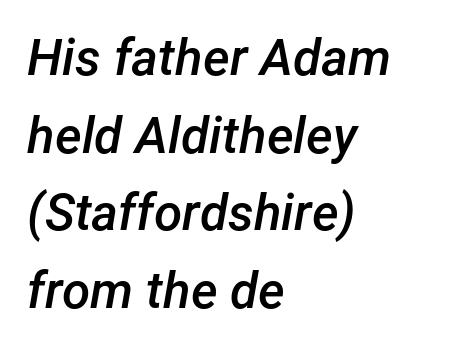
The image shows 51 px semibold type, italic (leaning right); set left-aligned, normal line spacing (1.52x), normal letter spacing, not underlined; low stroke contrast and a medium x-height.
